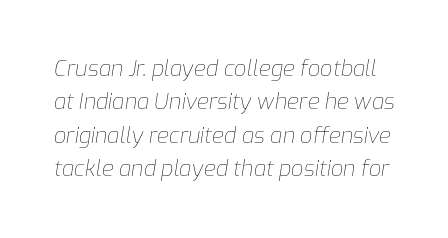
The image shows 22 px text type, italic (leaning right); set normal line spacing (1.52x), normal letter spacing, not underlined.
